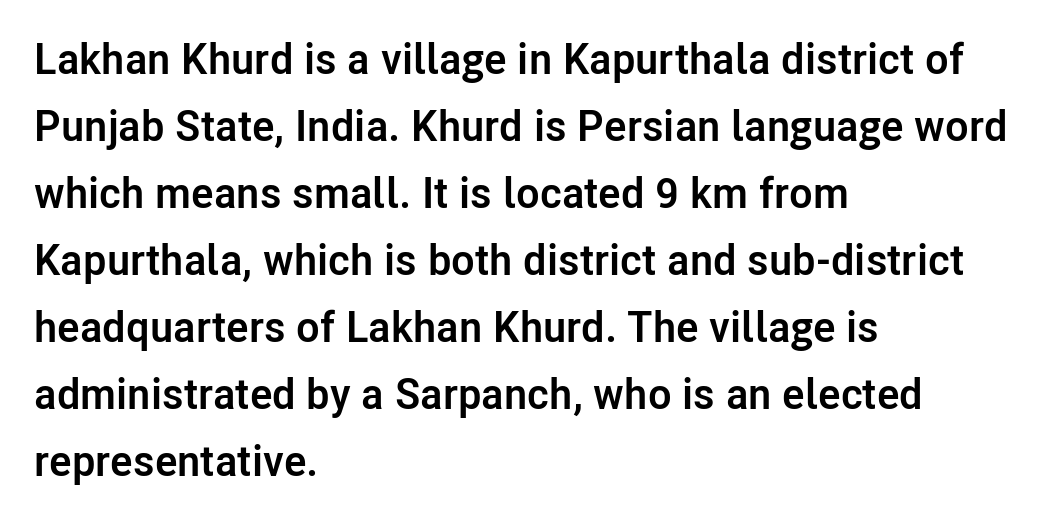
Q: Is the text bold? A: Yes.
Q: Is the text italic (slanted)? A: No, it is upright.
Q: Is the typeface a serif or a sans-serif typeface? A: Sans-serif.
Q: Is the text underlined? A: No.
Q: How is the paragraph aligned? A: Left-aligned.
Q: Is the spacing between letters normal or unusually wide? A: Normal.
Q: Is the spacing between lines tight, normal or loose? A: Normal.
Q: Width (condensed, normal, or wide)? A: Normal.
Q: Stroke contrast? A: Low.
Q: x-height? A: Medium.
Q: Monospaced? A: No.
